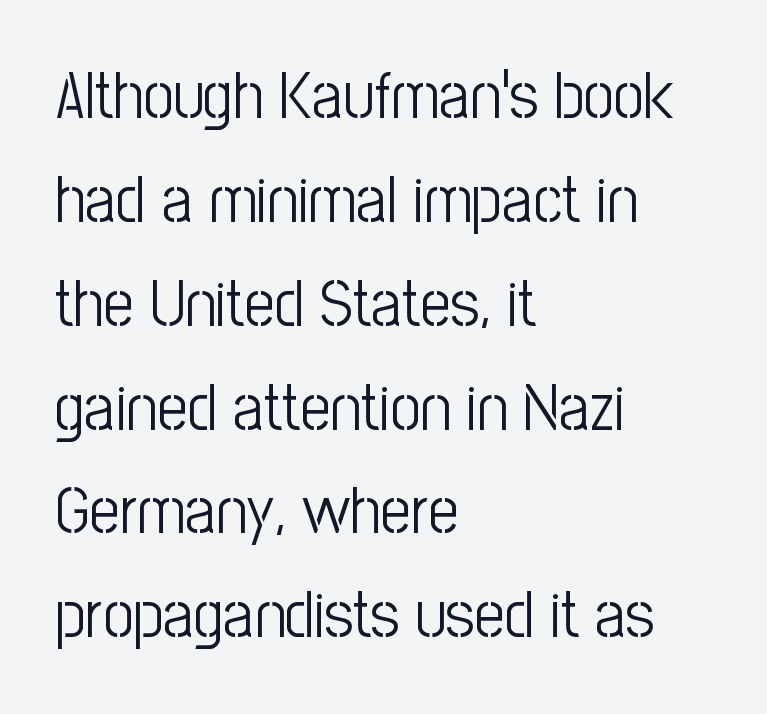
Q: Is the text bold? A: No.
Q: Is the text italic (slanted)? A: No, it is upright.
Q: Is the typeface a serif or a sans-serif typeface? A: Sans-serif.
Q: Is the text underlined? A: No.
Q: How is the paragraph aligned? A: Left-aligned.
Q: Is the spacing between letters normal or unusually wide? A: Normal.
Q: Is the spacing between lines tight, normal or loose? A: Normal.
Q: Width (condensed, normal, or wide)? A: Condensed.
Q: Stroke contrast? A: Low.
Q: x-height? A: Medium.
Q: Monospaced? A: No.
